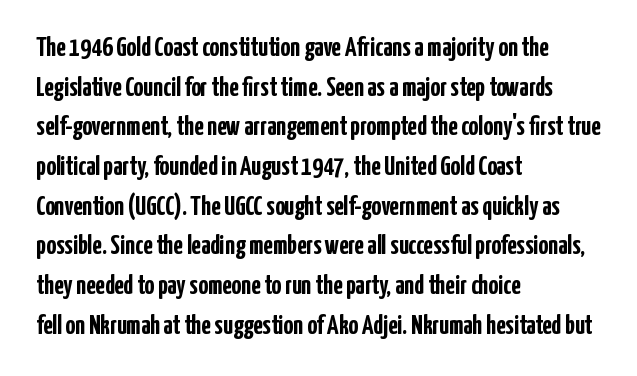
Q: Is the text bold? A: Yes.
Q: Is the text italic (slanted)? A: No, it is upright.
Q: Is the text underlined? A: No.
Q: How is the paragraph aligned? A: Left-aligned.
Q: Is the spacing between letters normal or unusually wide? A: Normal.
Q: Is the spacing between lines tight, normal or loose? A: Normal.
